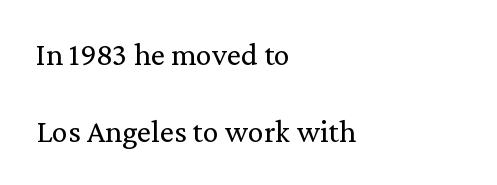
{"serif": "yes", "italic": "no", "bold": "no", "weight": "regular", "width": "normal", "stroke_contrast": "medium", "x_height": "medium", "monospaced": "no", "underline": "no", "align": "left", "line_spacing": "loose", "line_spacing_ratio": 2.4, "letter_spacing": "normal", "letter_spacing_em": 0.0, "glyph_px": 32}
